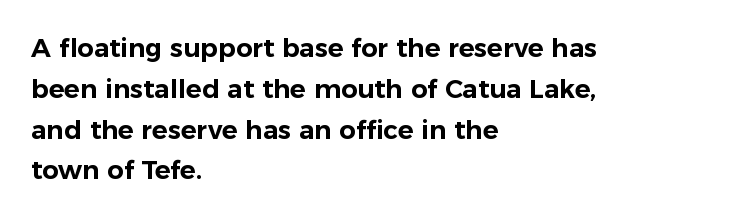
The image shows 26 px text type, upright; set left-aligned, normal line spacing (1.57x), normal letter spacing, not underlined.
